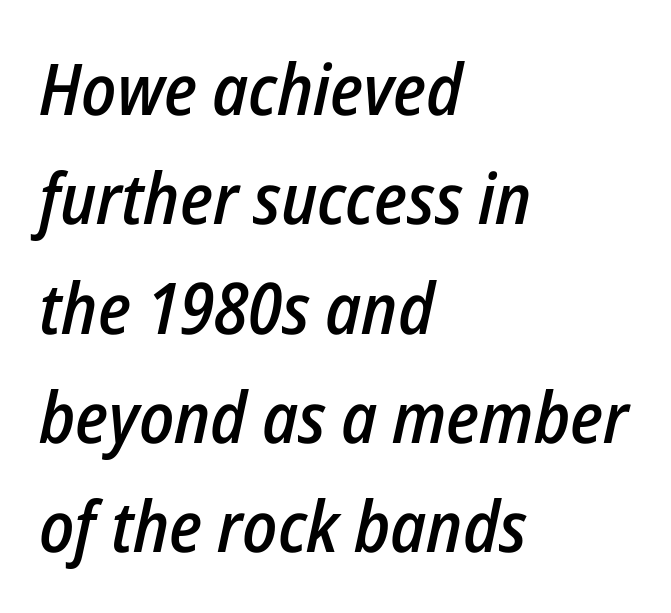
The image shows 71 px semibold, condensed type, italic (leaning right); set left-aligned, normal line spacing (1.54x), normal letter spacing, not underlined; low stroke contrast and a medium x-height.
